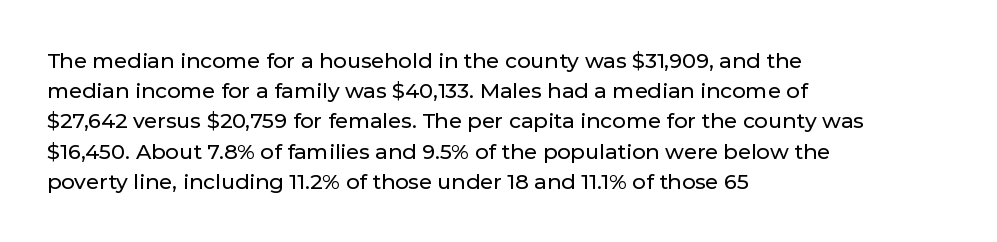
The image shows 21 px text type, upright; set left-aligned, normal line spacing (1.44x), normal letter spacing, not underlined.
